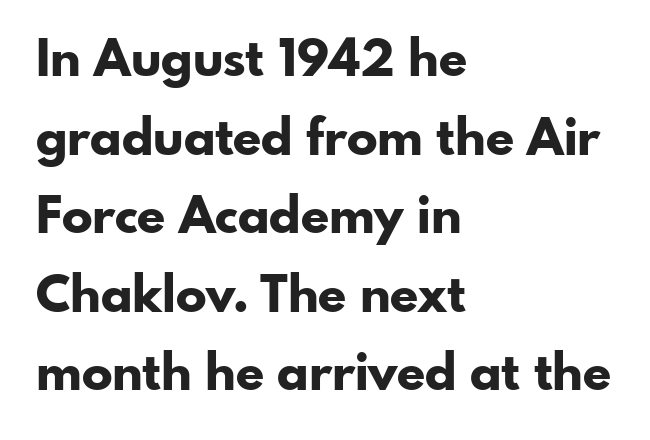
{"serif": "no", "italic": "no", "bold": "yes", "weight": "bold", "width": "normal", "stroke_contrast": "low", "x_height": "small", "monospaced": "no", "underline": "no", "align": "left", "line_spacing": "normal", "line_spacing_ratio": 1.54, "letter_spacing": "normal", "letter_spacing_em": 0.0, "glyph_px": 51}
